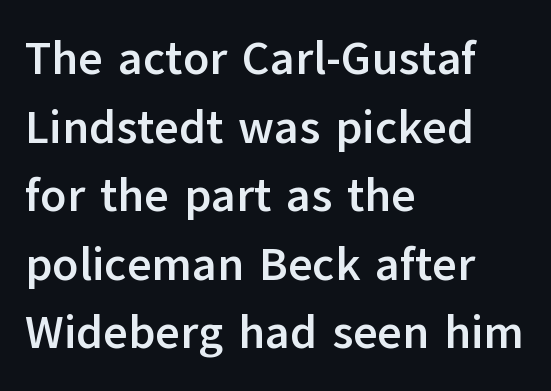
Q: Is the text bold? A: Yes.
Q: Is the text italic (slanted)? A: No, it is upright.
Q: Is the typeface a serif or a sans-serif typeface? A: Sans-serif.
Q: Is the text underlined? A: No.
Q: How is the paragraph aligned? A: Left-aligned.
Q: Is the spacing between letters normal or unusually wide? A: Normal.
Q: Is the spacing between lines tight, normal or loose? A: Normal.
Q: Width (condensed, normal, or wide)? A: Normal.
Q: Stroke contrast? A: Low.
Q: x-height? A: Medium.
Q: Monospaced? A: No.
